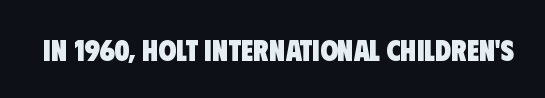
Q: Is the text bold? A: Yes.
Q: Is the typeface a serif or a sans-serif typeface? A: Sans-serif.
Q: Is the text underlined? A: No.
Q: Is the spacing between letters normal or unusually wide? A: Normal.
Q: Width (condensed, normal, or wide)? A: Condensed.
Q: Stroke contrast? A: Low.
Q: x-height? A: Large.
Q: Monospaced? A: No.
